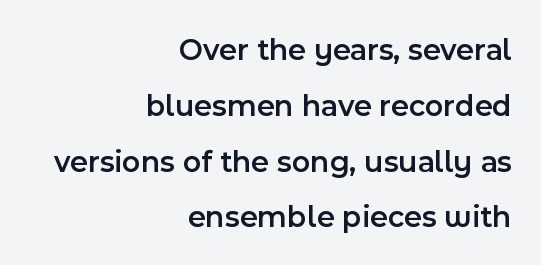
Q: Is the text bold? A: Semi-bold.
Q: Is the text italic (slanted)? A: No, it is upright.
Q: Is the typeface a serif or a sans-serif typeface? A: Sans-serif.
Q: Is the text underlined? A: No.
Q: How is the paragraph aligned? A: Right-aligned.
Q: Is the spacing between letters normal or unusually wide? A: Normal.
Q: Width (condensed, normal, or wide)? A: Normal.
Q: x-height? A: Medium.
Q: Monospaced? A: No.
